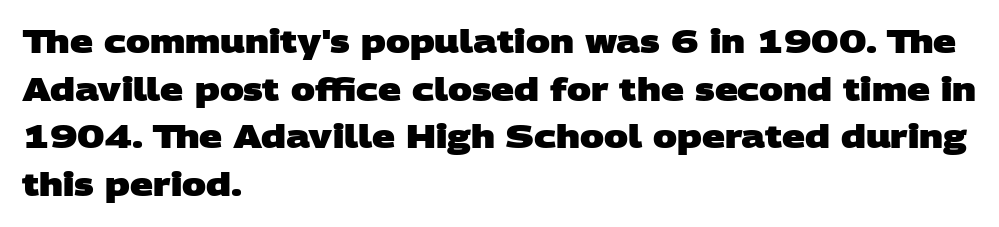
{"serif": "no", "bold": "yes", "weight": "heavy", "width": "wide", "stroke_contrast": "low", "x_height": "large", "monospaced": "no", "underline": "no", "align": "left", "line_spacing": "normal", "line_spacing_ratio": 1.49, "letter_spacing": "normal", "letter_spacing_em": 0.0, "glyph_px": 32}
